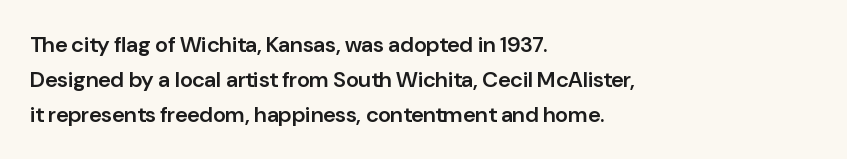
Q: Is the text bold? A: Semi-bold.
Q: Is the text italic (slanted)? A: No, it is upright.
Q: Is the text underlined? A: No.
Q: How is the paragraph aligned? A: Left-aligned.
Q: Is the spacing between letters normal or unusually wide? A: Normal.
Q: Is the spacing between lines tight, normal or loose? A: Normal.
